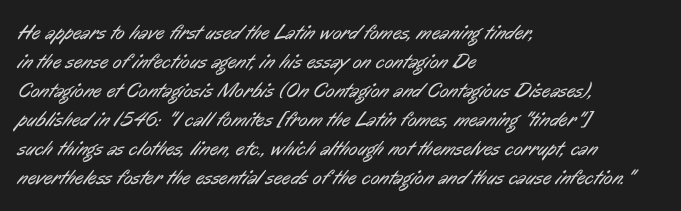
Summary of weight: not heavy and not bold. Type without underlining. You could call the tracking neutral — neither tight nor loose. Leading: standard.
